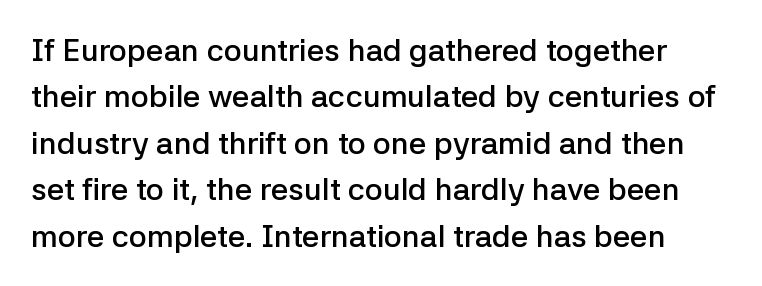
The image shows 31 px semibold sans-serif type, upright; set normal line spacing (1.5x), normal letter spacing, not underlined; low stroke contrast and a medium x-height.
